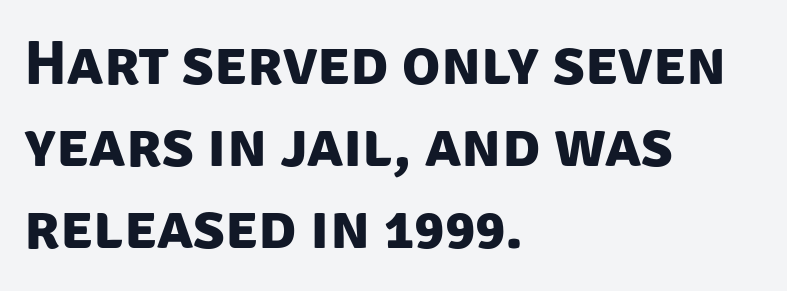
Q: Is the text bold? A: Yes.
Q: Is the typeface a serif or a sans-serif typeface? A: Sans-serif.
Q: Is the text underlined? A: No.
Q: How is the paragraph aligned? A: Left-aligned.
Q: Is the spacing between letters normal or unusually wide? A: Normal.
Q: Is the spacing between lines tight, normal or loose? A: Normal.
Q: Width (condensed, normal, or wide)? A: Normal.
Q: Stroke contrast? A: Low.
Q: x-height? A: Large.
Q: Monospaced? A: No.
